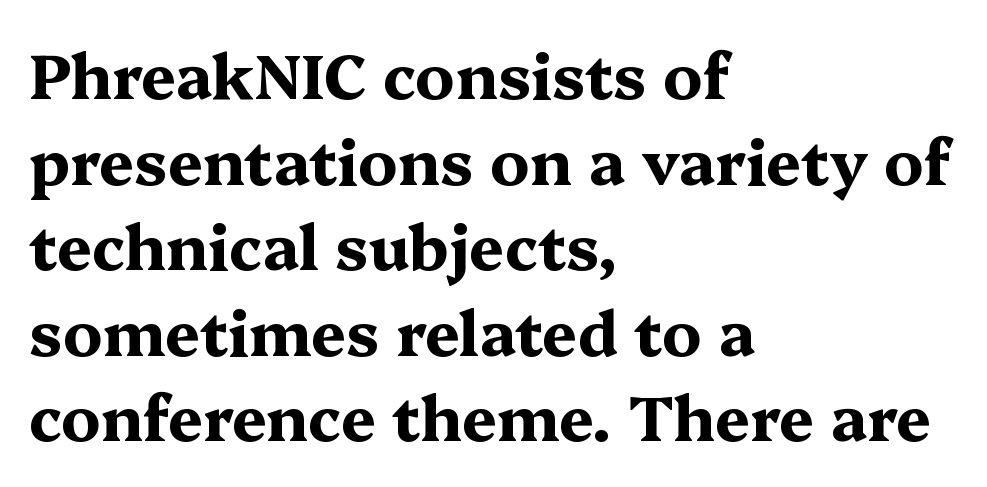
Q: Is the text bold? A: Yes.
Q: Is the text italic (slanted)? A: No, it is upright.
Q: Is the typeface a serif or a sans-serif typeface? A: Serif.
Q: Is the text underlined? A: No.
Q: How is the paragraph aligned? A: Left-aligned.
Q: Is the spacing between letters normal or unusually wide? A: Normal.
Q: Is the spacing between lines tight, normal or loose? A: Normal.
Q: Width (condensed, normal, or wide)? A: Wide.
Q: Stroke contrast? A: Medium.
Q: x-height? A: Medium.
Q: Monospaced? A: No.
